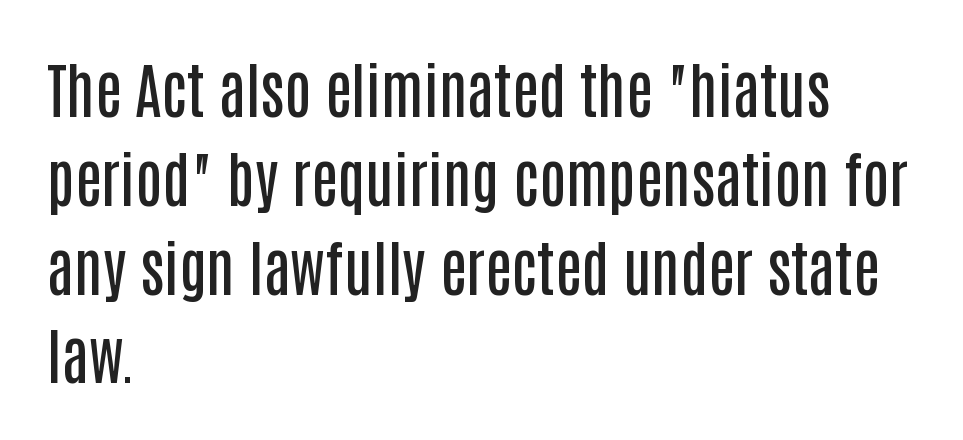
The image shows 60 px semibold, condensed sans-serif type, upright; set left-aligned, normal line spacing (1.48x), normal letter spacing, not underlined; low stroke contrast and a large x-height.
